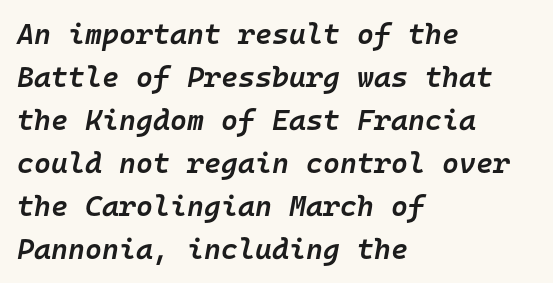
Compared with an ordinary text face, these strokes are moderately heavier — a semibold. Underlining? Definitely not there. Is the letter spacing exaggerated? No — it looks like the ordinary default. Style check: oblique. Is this a fixed-width face? Yes — each glyph sits in an identical cell. Which margin do the lines hug? The left one — the right edge is uneven.
